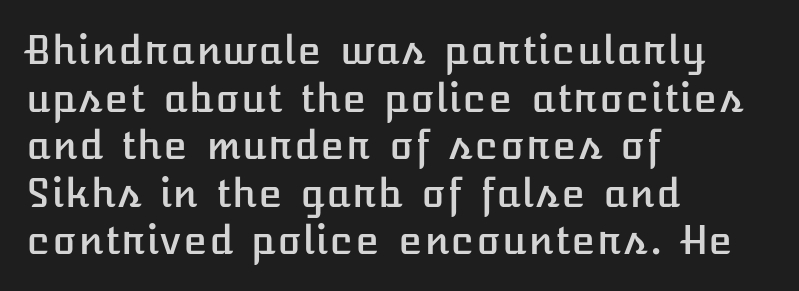
The typesetter chose a ragged-right arrangement here. The foot of each line stays bare and open. The lettering holds an erect, upright posture throughout. How are the letters spaced? Ordinarily, with no added tracking.
